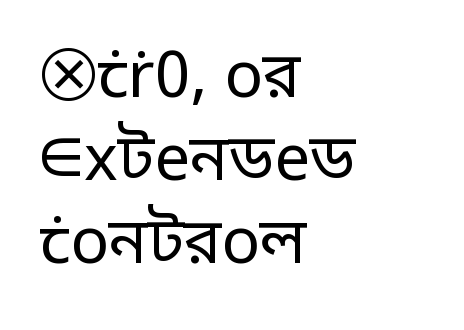
The image shows 64 px regular-weight sans-serif type, upright; set left-aligned, normal line spacing (1.3x), normal letter spacing, not underlined; low stroke contrast and a medium x-height.
